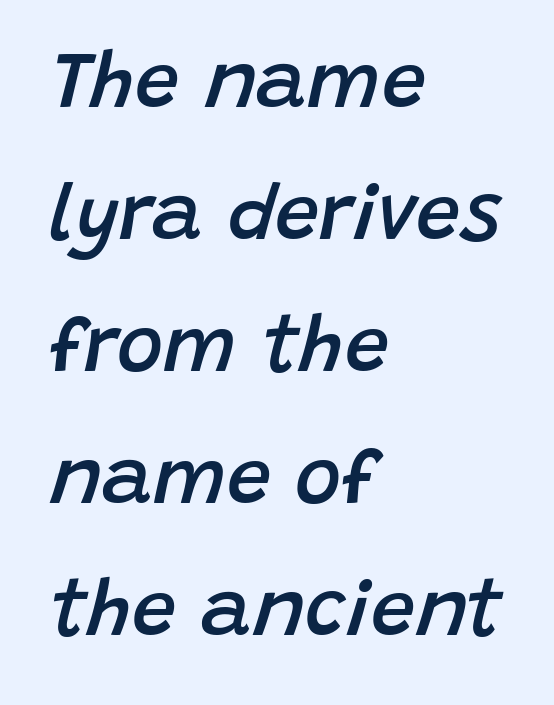
Q: Is the text bold? A: Semi-bold.
Q: Is the text italic (slanted)? A: Yes, it leans right by about 15 degrees.
Q: Is the text underlined? A: No.
Q: How is the paragraph aligned? A: Left-aligned.
Q: Is the spacing between letters normal or unusually wide? A: Normal.
Q: Is the spacing between lines tight, normal or loose? A: Normal.
Q: Width (condensed, normal, or wide)? A: Normal.
Q: Stroke contrast? A: Low.
Q: x-height? A: Large.
Q: Monospaced? A: No.
